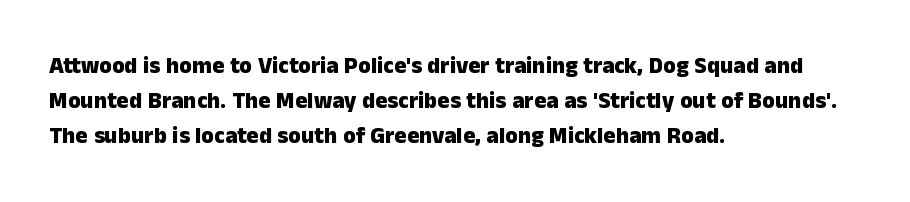
A normal amount of white space separates one row of letters from the next. The lines in this sample share a left origin and differ only in where they stop. Characters follow at the spacing the type designer built in. In terms of weight, the rendering is a true, heavy bold.
